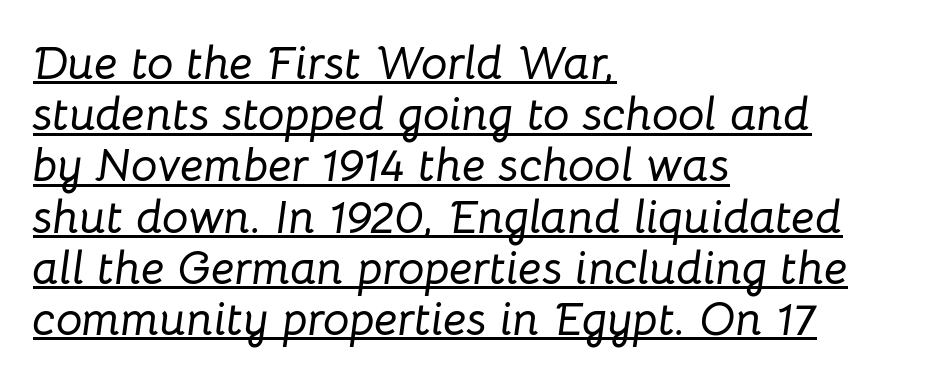
A typographer would call this underscored text. The rag falls on the right side of this text block. A typesetter would call this leading minimal, almost set solid. Default kerning and tracking; the words read as compact shapes. Character widths vary here, with narrow letters taking less room than wide ones. Observe the lean: these are italic letterforms.
